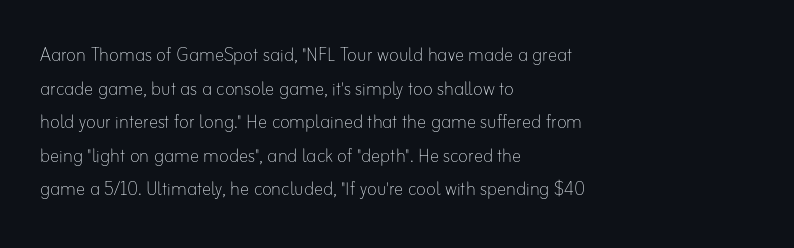
What stands out about the letter spacing? Nothing — it is the standard amount. Type without underlining. You can tell it's not italic because the verticals are truly vertical. Is there much room between lines? A standard amount, neither cramped nor airy.
